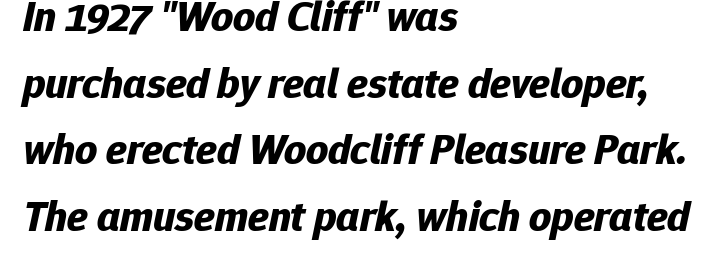
The image shows 43 px bold type, italic (leaning right); set left-aligned, normal line spacing (1.55x), normal letter spacing, not underlined; low stroke contrast and a medium x-height.
